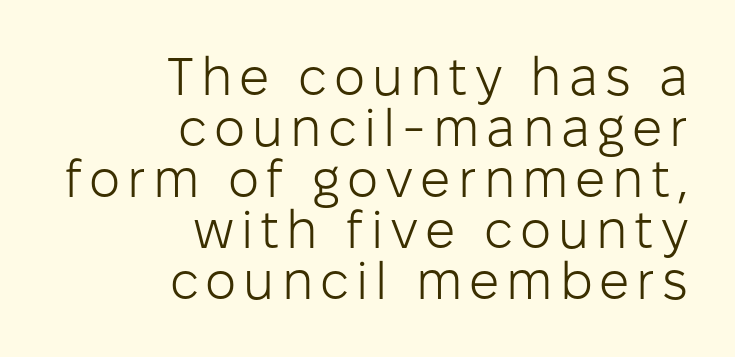
The image shows 53 px light sans-serif type, upright; set right-aligned, tight line spacing (0.96x), not underlined; low stroke contrast and a medium x-height.
